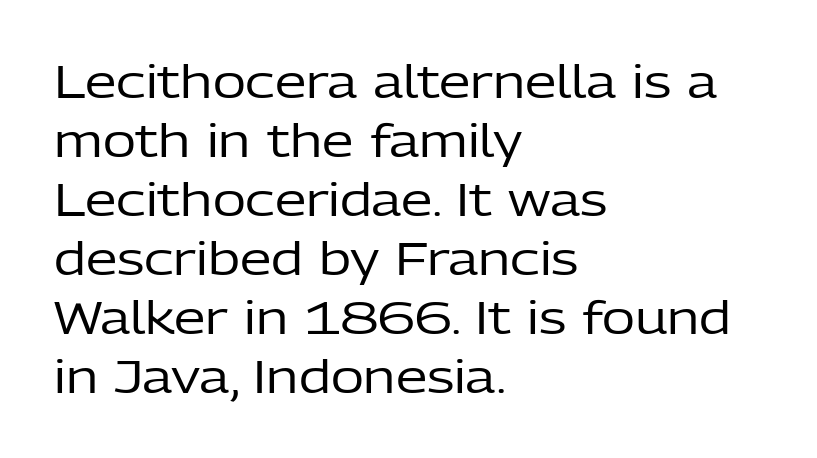
The image shows 45 px regular-weight sans-serif type, upright; set left-aligned, normal line spacing (1.31x), normal letter spacing, not underlined; low stroke contrast and a medium x-height.
